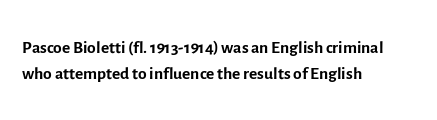
Q: Is the text bold? A: No.
Q: Is the text italic (slanted)? A: No, it is upright.
Q: Is the text underlined? A: No.
Q: How is the paragraph aligned? A: Left-aligned.
Q: Is the spacing between letters normal or unusually wide? A: Normal.
Q: Is the spacing between lines tight, normal or loose? A: Tight.
